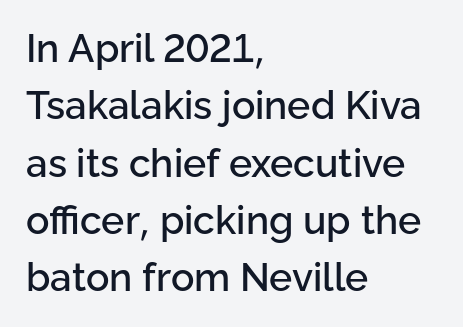
The image shows 39 px sans-serif type, upright; set left-aligned, normal line spacing (1.47x), normal letter spacing, not underlined; low stroke contrast and a medium x-height.
